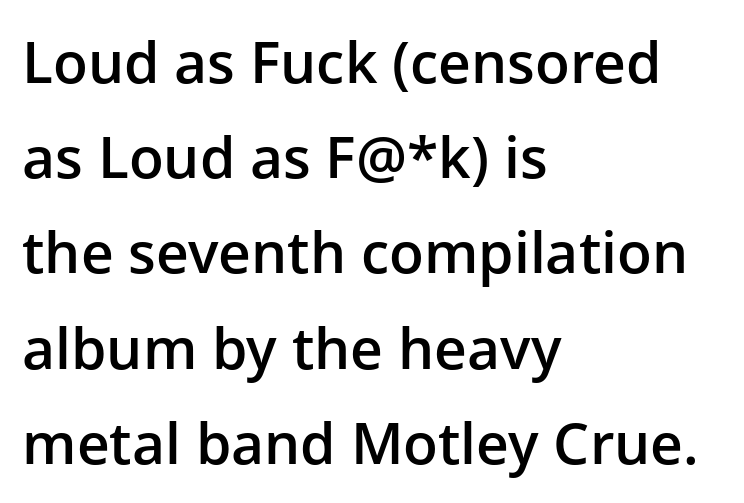
The image shows 57 px semibold sans-serif type, upright; set left-aligned, normal line spacing (1.67x), normal letter spacing, not underlined; low stroke contrast and a medium x-height.
